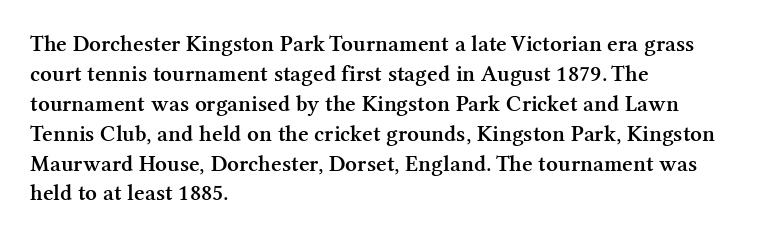
{"italic": "no", "bold": "semi", "underline": "no", "align": "left", "line_spacing": "normal", "line_spacing_ratio": 1.3, "letter_spacing": "normal", "letter_spacing_em": 0.0, "glyph_px": 23}
